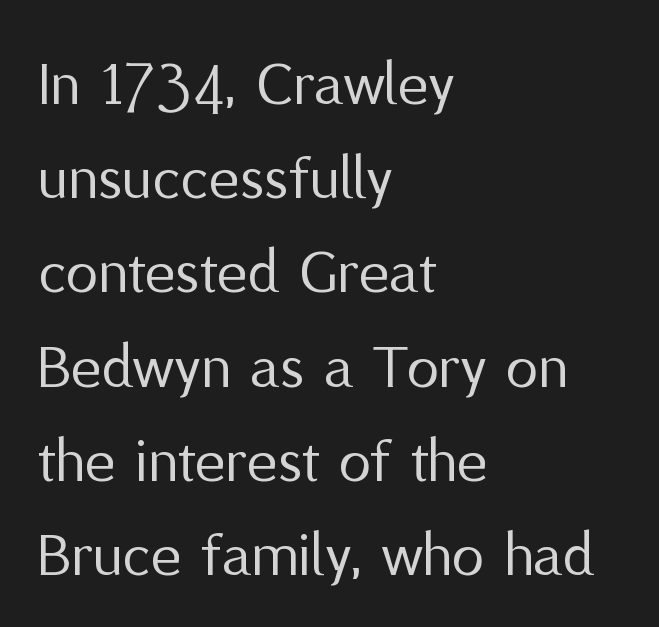
{"serif": "no", "italic": "no", "bold": "no", "weight": "regular", "width": "normal", "stroke_contrast": "medium", "x_height": "medium", "monospaced": "no", "underline": "no", "align": "left", "line_spacing": "normal", "line_spacing_ratio": 1.45, "letter_spacing": "normal", "letter_spacing_em": 0.0, "glyph_px": 65}
